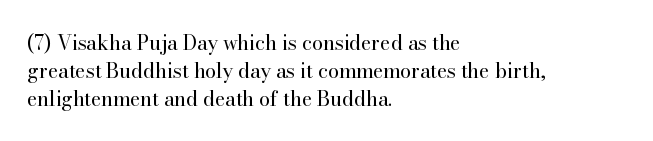
Nothing heavy about these letters — not bold at all. Compared with a centered layout, this one pins lines to the left instead. Spacing between characters is what you'd get straight out of the box. Posture: vertical. Anything drawn beneath the words? Only blank space.
